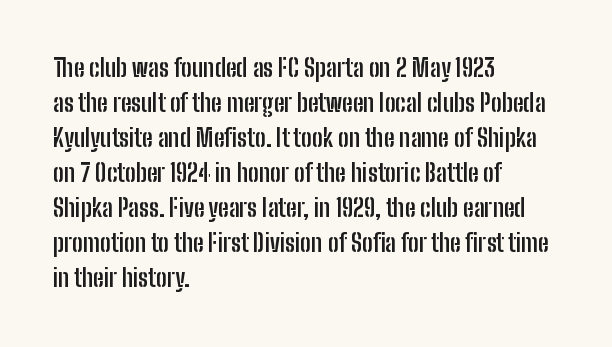
The image shows 24 px bold type, upright; set left-aligned, normal line spacing (1.46x), normal letter spacing, not underlined.
